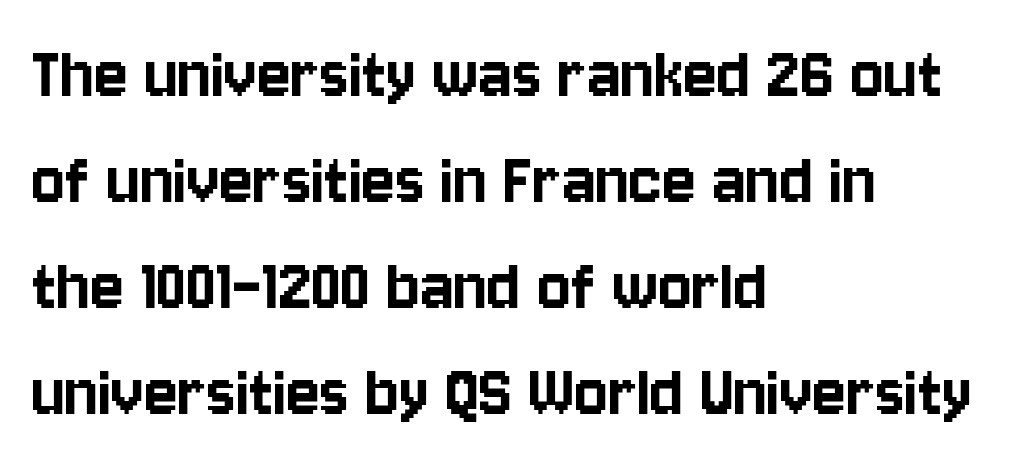
Q: Is the text italic (slanted)? A: No, it is upright.
Q: Is the typeface a serif or a sans-serif typeface? A: Sans-serif.
Q: Is the text underlined? A: No.
Q: How is the paragraph aligned? A: Left-aligned.
Q: Is the spacing between letters normal or unusually wide? A: Normal.
Q: Is the spacing between lines tight, normal or loose? A: Normal.
Q: Width (condensed, normal, or wide)? A: Condensed.
Q: Stroke contrast? A: Low.
Q: x-height? A: Large.
Q: Monospaced? A: No.
